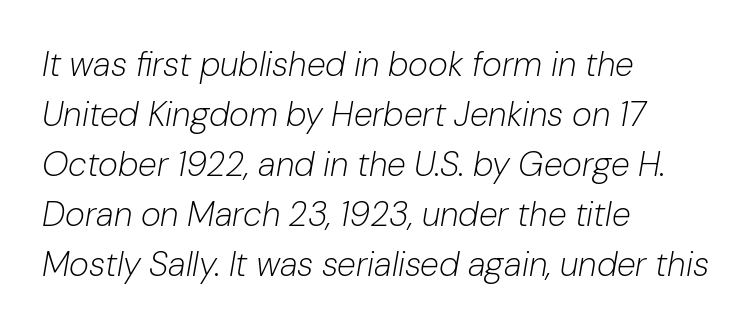
The image shows 34 px light type, italic (leaning right); set left-aligned, normal line spacing (1.47x), normal letter spacing, not underlined; low stroke contrast and a medium x-height.
